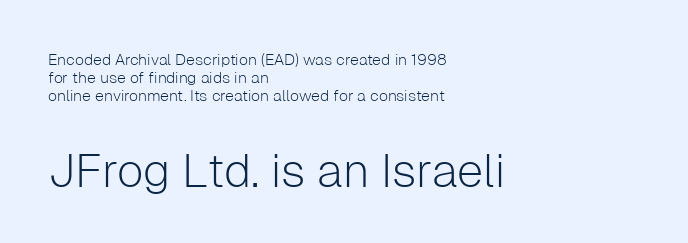
Q: Is the text bold? A: No.
Q: Is the text italic (slanted)? A: No, it is upright.
Q: Is the typeface a serif or a sans-serif typeface? A: Sans-serif.
Q: Is the text underlined? A: No.
Q: How is the paragraph aligned? A: Left-aligned.
Q: Is the spacing between letters normal or unusually wide? A: Normal.
Q: Is the spacing between lines tight, normal or loose? A: Tight.
Q: Which block of text is set in a larger size, the first (top) or the second (bottom)? A: The second (bottom) one.
Q: Width (condensed, normal, or wide)? A: Normal.
Q: Stroke contrast? A: Low.
Q: x-height? A: Medium.
Q: Monospaced? A: No.
